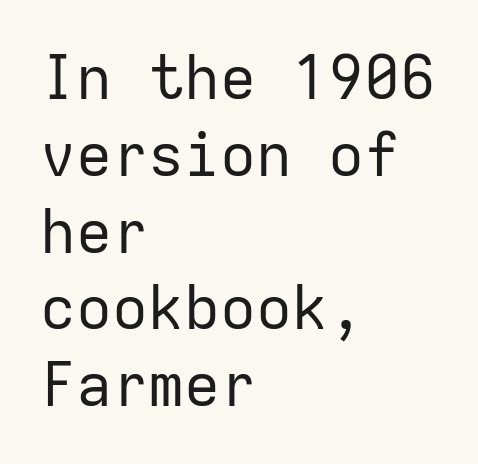
{"serif": "no", "italic": "no", "bold": "no", "weight": "regular", "width": "normal", "stroke_contrast": "low", "x_height": "medium", "monospaced": "yes", "underline": "no", "align": "left", "line_spacing": "normal", "line_spacing_ratio": 1.28, "letter_spacing": "normal", "letter_spacing_em": 0.0, "glyph_px": 60}
